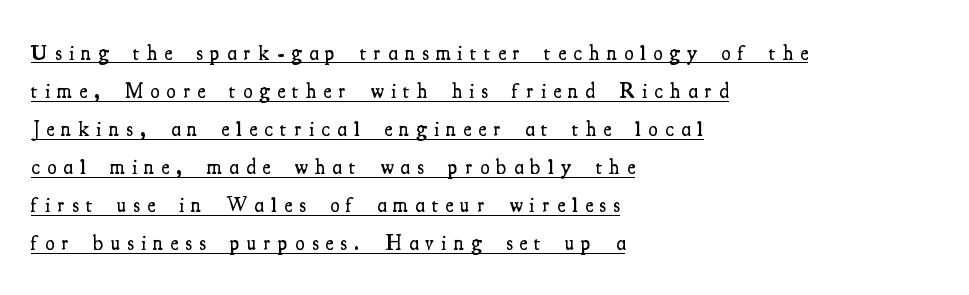
{"italic": "no", "bold": "semi", "underline": "yes", "align": "left", "line_spacing_ratio": 1.81, "letter_spacing": "wide", "letter_spacing_em": 0.35, "glyph_px": 21}
